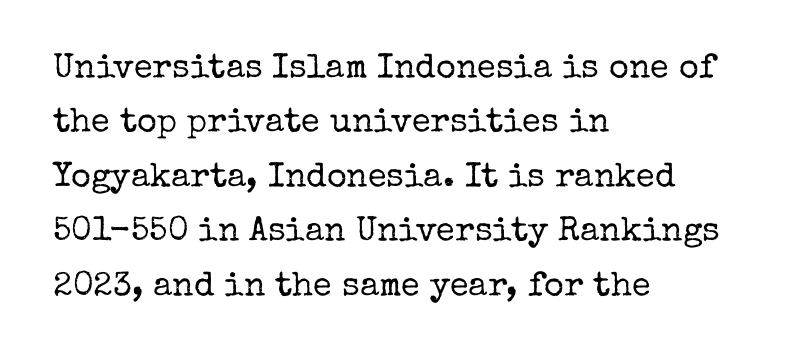
The rendering shows small feet on the letterforms — a serif design. Does the copy run flush right? No — it runs flush left. The typesetting does not lean heavy: it is not bold. Only glyphs here, with clear space below each row. Is this a fixed-width face? No — the glyphs have proportional, varying widths. The vertical gap from one line to the next is medium.
